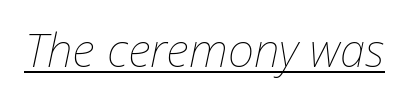
The typography opts for an oblique posture over an upright one. Tracking value appears to be zero — textbook default spacing. These lines are rendered in a variable-pitch font. Glance below the letters and you will spot a drawn line. The cut favours lightness, reaching ordinary text weight at its darkest.
